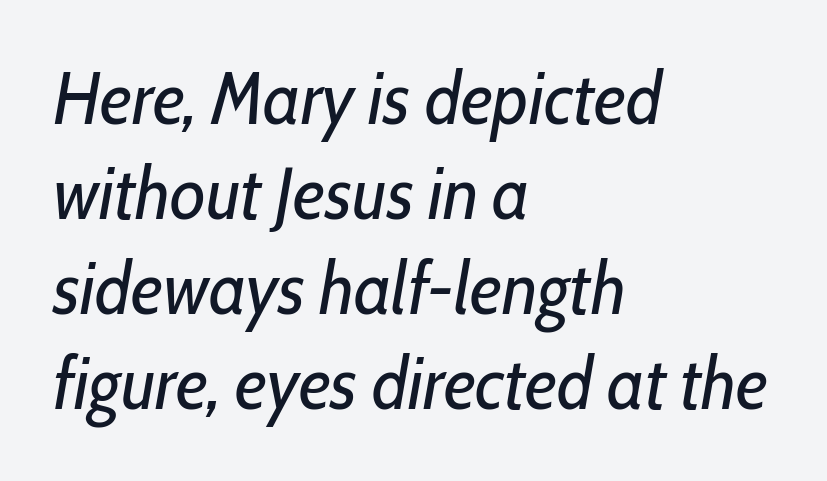
{"italic": "yes", "lean": "right", "slant_degrees": 10, "bold": "no", "weight": "regular", "width": "condensed", "stroke_contrast": "low", "x_height": "medium", "monospaced": "no", "underline": "no", "align": "left", "line_spacing": "normal", "line_spacing_ratio": 1.3, "letter_spacing": "normal", "letter_spacing_em": 0.0, "glyph_px": 73}
